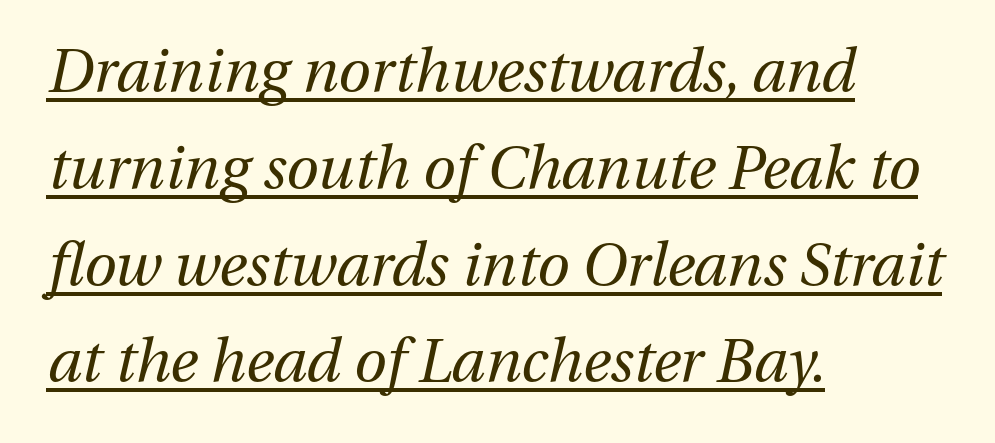
The image shows 59 px regular-weight type, italic (leaning right); set left-aligned, normal line spacing (1.64x), normal letter spacing, underlined; medium stroke contrast and a medium x-height.
